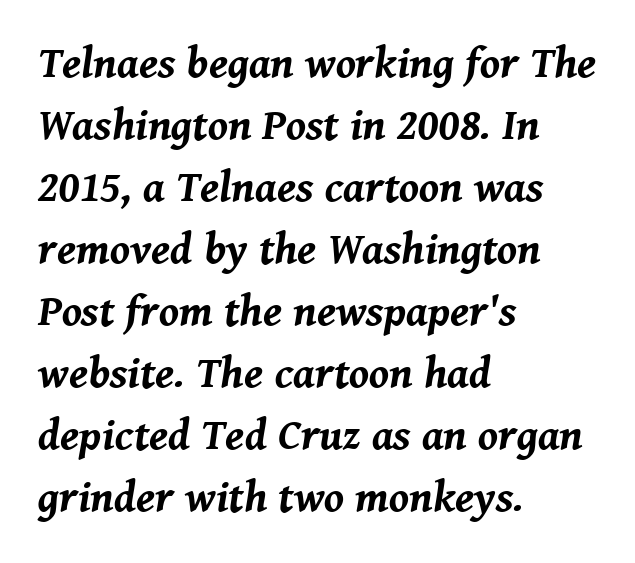
Q: Is the text bold? A: Yes.
Q: Is the text italic (slanted)? A: Yes, it leans right by about 8 degrees.
Q: Is the text underlined? A: No.
Q: How is the paragraph aligned? A: Left-aligned.
Q: Is the spacing between letters normal or unusually wide? A: Normal.
Q: Is the spacing between lines tight, normal or loose? A: Normal.
Q: Width (condensed, normal, or wide)? A: Normal.
Q: Stroke contrast? A: Medium.
Q: x-height? A: Medium.
Q: Monospaced? A: No.
